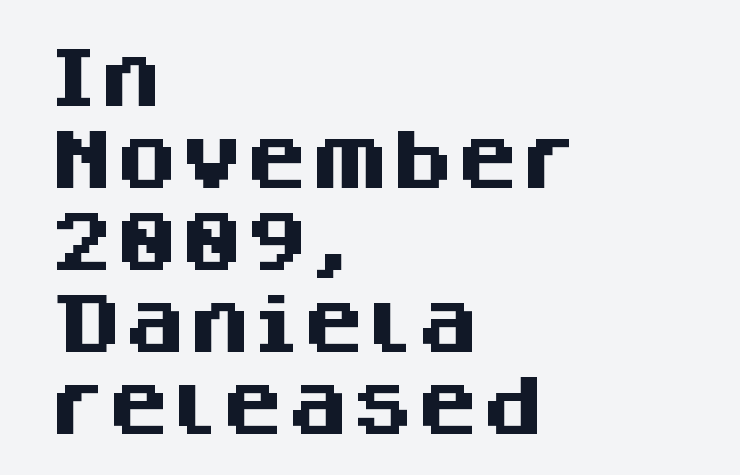
The image shows 65 px heavy sans-serif type, upright; set left-aligned, normal line spacing (1.26x), normal letter spacing, not underlined; medium stroke contrast and a large x-height.
